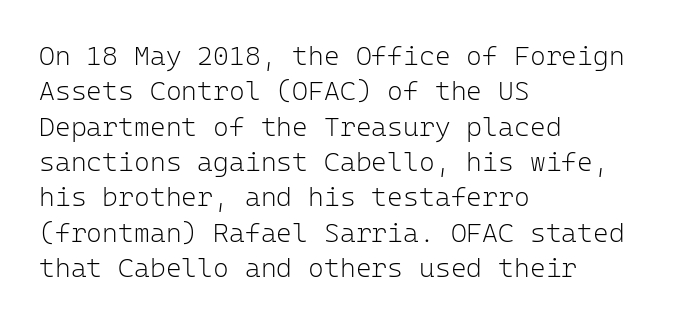
The image shows 27 px text type, upright; set left-aligned, normal line spacing (1.31x), normal letter spacing, not underlined.
